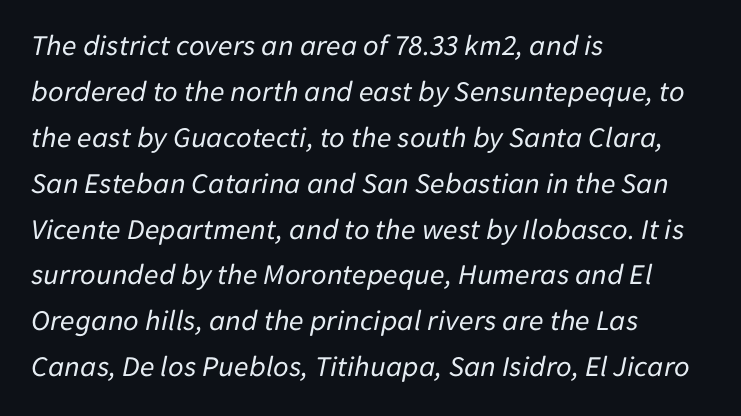
{"italic": "yes", "lean": "right", "slant_degrees": 11, "bold": "no", "weight": "regular", "width": "normal", "stroke_contrast": "low", "x_height": "medium", "monospaced": "no", "underline": "no", "align": "left", "line_spacing": "normal", "line_spacing_ratio": 1.53, "letter_spacing": "normal", "letter_spacing_em": 0.0, "glyph_px": 30}
